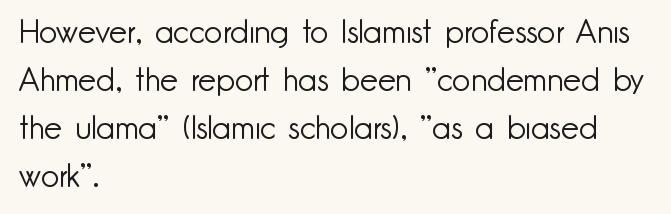
Q: Is the text bold? A: No.
Q: Is the text italic (slanted)? A: No, it is upright.
Q: Is the typeface a serif or a sans-serif typeface? A: Sans-serif.
Q: Is the text underlined? A: No.
Q: How is the paragraph aligned? A: Left-aligned.
Q: Is the spacing between letters normal or unusually wide? A: Normal.
Q: Is the spacing between lines tight, normal or loose? A: Normal.
Q: Width (condensed, normal, or wide)? A: Normal.
Q: Stroke contrast? A: Low.
Q: x-height? A: Small.
Q: Monospaced? A: No.
